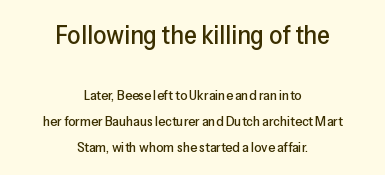
Q: Is the text italic (slanted)? A: No, it is upright.
Q: Is the text underlined? A: No.
Q: How is the paragraph aligned? A: Centered.
Q: Is the spacing between letters normal or unusually wide? A: Normal.
Q: Which block of text is set in a larger size, the first (top) or the second (bottom)? A: The first (top) one.
